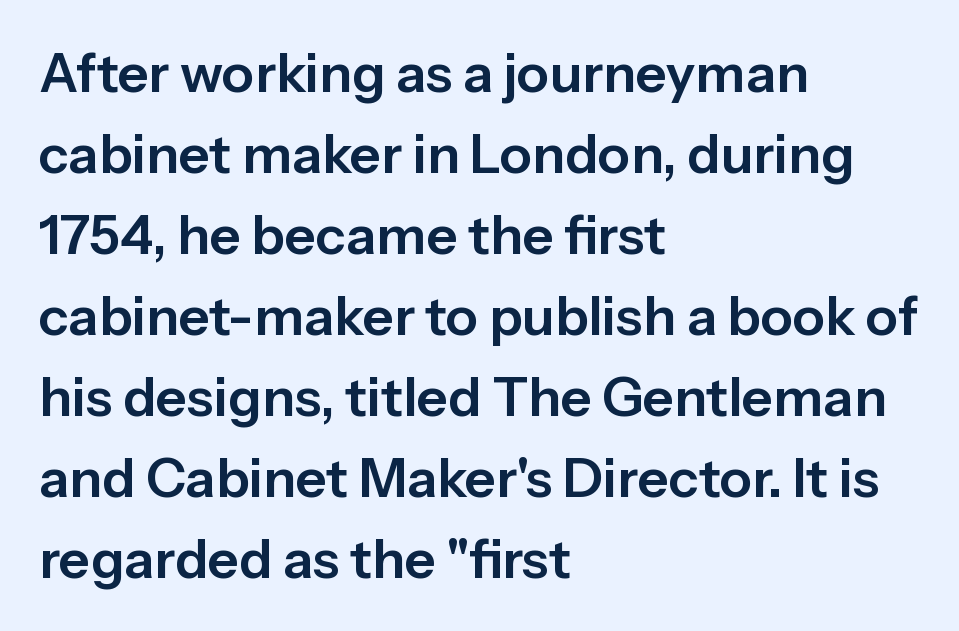
Notice how the stems are strictly vertical — no italics here. The face used here is a sans, in the tradition of grotesques and geometrics. This sample is left-justified, so line endings fall wherever the words run out. The face used here is proportionally spaced, like ordinary book or web type. The passage shown stacks its lines at a standard gap. Descender tails drop into unmarked territory.
